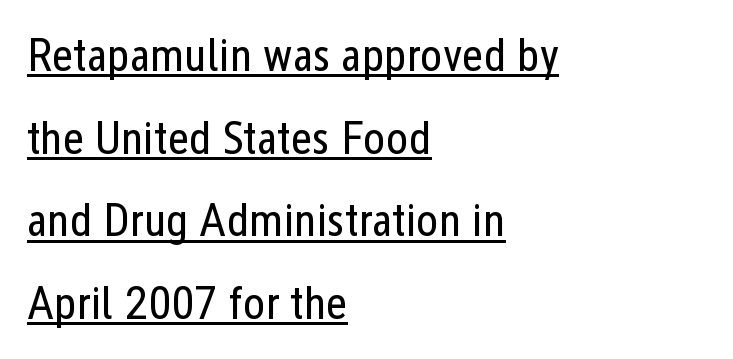
{"serif": "no", "italic": "no", "bold": "no", "weight": "regular", "width": "condensed", "stroke_contrast": "low", "x_height": "medium", "monospaced": "no", "underline": "yes", "align": "left", "line_spacing_ratio": 1.76, "letter_spacing": "normal", "letter_spacing_em": 0.0, "glyph_px": 47}
